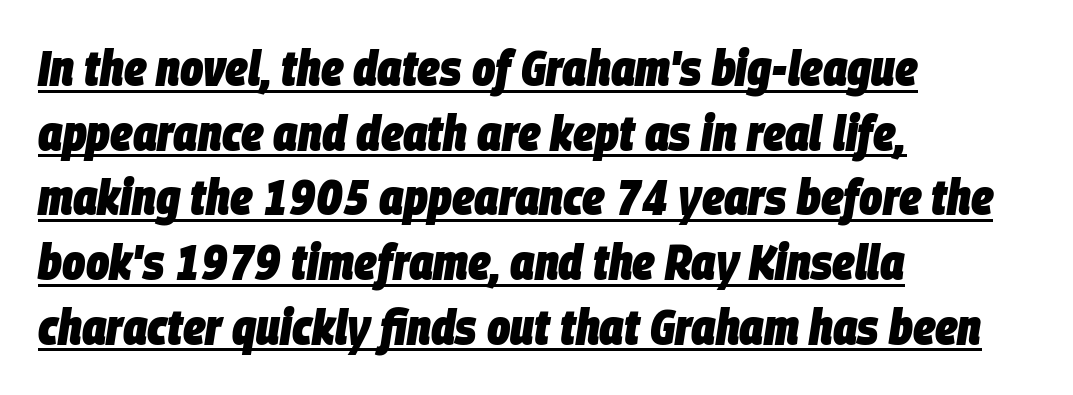
{"italic": "yes", "lean": "right", "slant_degrees": 9, "bold": "yes", "weight": "heavy", "width": "condensed", "stroke_contrast": "low", "x_height": "large", "monospaced": "no", "underline": "yes", "align": "left", "line_spacing": "normal", "line_spacing_ratio": 1.32, "letter_spacing": "normal", "letter_spacing_em": 0.0, "glyph_px": 49}
